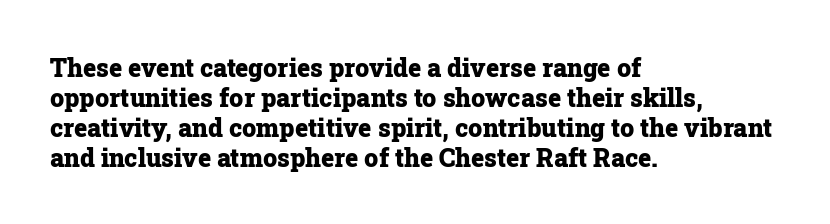
{"italic": "no", "bold": "yes", "underline": "no", "align": "left", "line_spacing_ratio": 1.2, "letter_spacing": "normal", "letter_spacing_em": 0.0, "glyph_px": 25}
